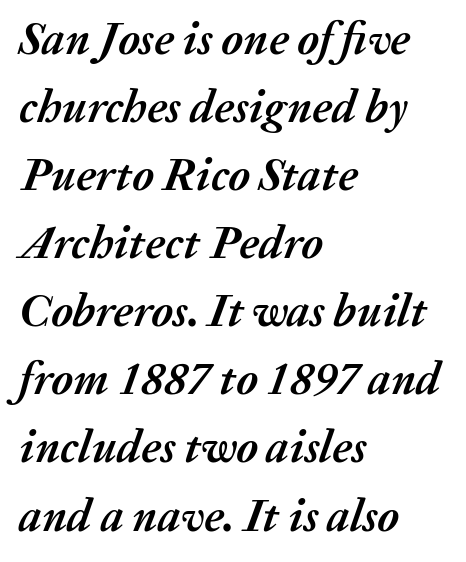
Just letters on the line, the space beneath them empty. When letters slant like this, we call the style italic. You could call the tracking neutral — neither tight nor loose. Varying glyph widths throughout — classic text-font behaviour. Which margin do the lines hug? The left one — the right edge is uneven.
